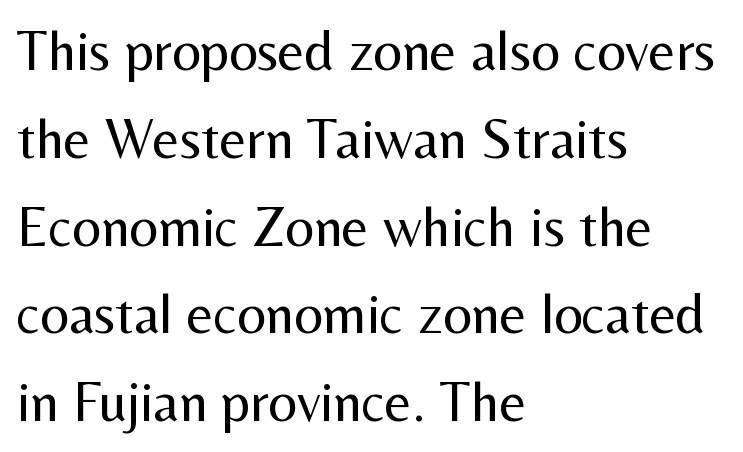
Each new line begins a customary step beneath the previous one. The rendering keeps characters at their native spacing. The rendering uses natural spacing where letterforms have individual widths. Check where the strokes stop: nothing finishes them off — pure sans. A light-to-regular cut is what we see here. Quick note: underline off.
